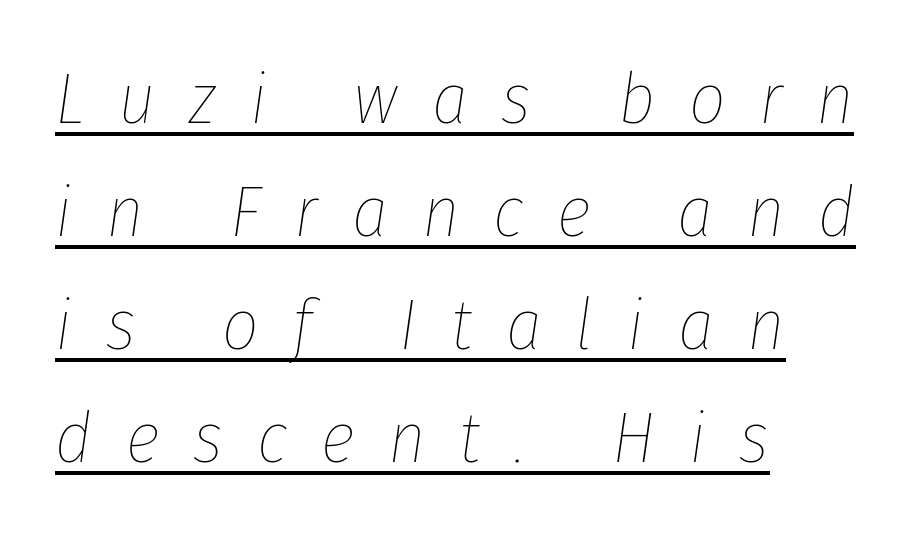
Yep, that's italic — everything's leaning. This block has exactly the height ordinary leading produces. Stems here are at most as thick as an everyday book face. Honestly, the letter spacing is so wide it's the main thing you notice. Line beginnings align vertically; line endings do not.
